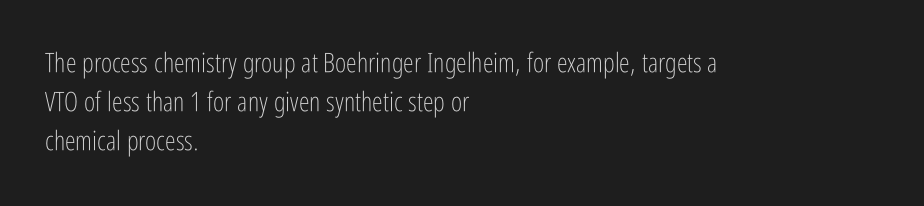
Q: Is the text bold? A: No.
Q: Is the text italic (slanted)? A: No, it is upright.
Q: Is the text underlined? A: No.
Q: How is the paragraph aligned? A: Left-aligned.
Q: Is the spacing between letters normal or unusually wide? A: Normal.
Q: Is the spacing between lines tight, normal or loose? A: Normal.
